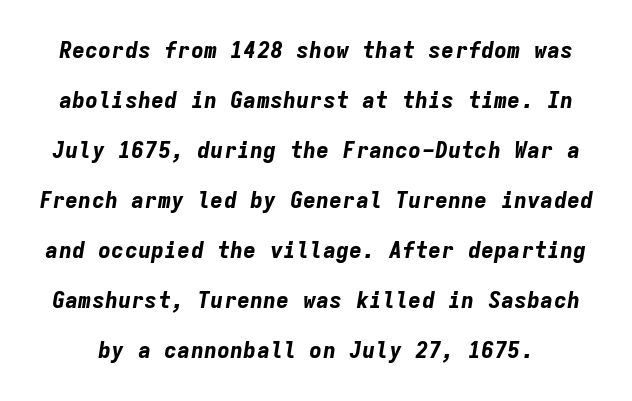
{"italic": "yes", "lean": "right", "slant_degrees": 9, "bold": "yes", "underline": "no", "line_spacing": "loose", "line_spacing_ratio": 2.27, "letter_spacing": "normal", "letter_spacing_em": 0.0, "glyph_px": 22}
